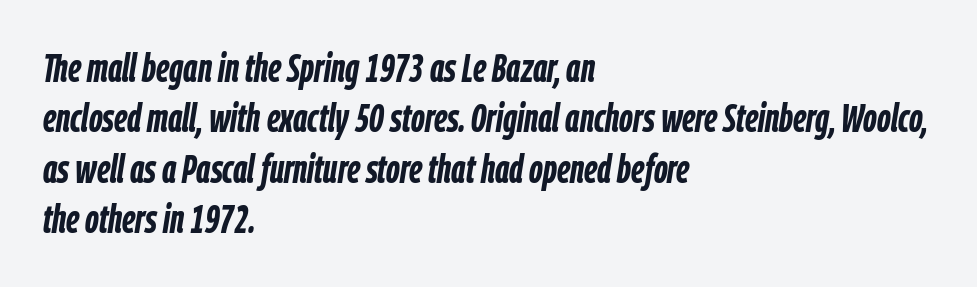
The image shows 40 px semibold, condensed type, italic (leaning right); set left-aligned, normal line spacing (1.26x), normal letter spacing, not underlined; low stroke contrast and a medium x-height.
